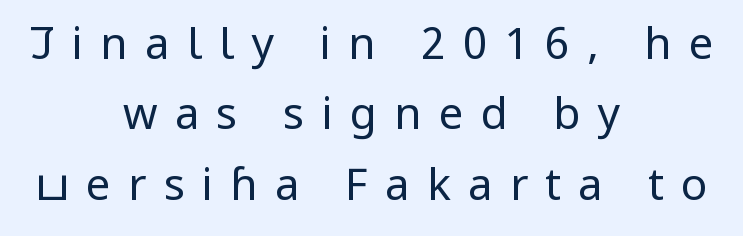
If you drew a line through each stem, it would be perfectly vertical. The letters look calm and open, with moderate or lighter stems. Caption: multi-line text, centered on the measure. Note the varied advance widths — an 'i' is clearly narrower than an 'm'.
